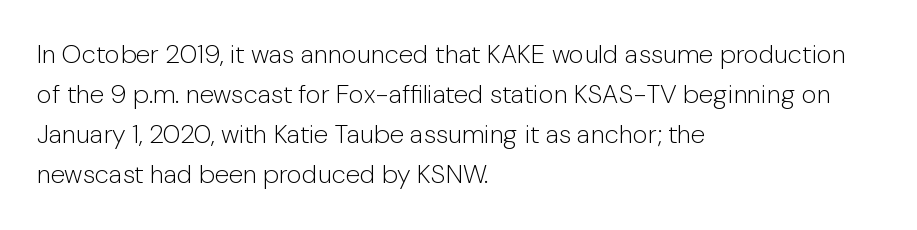
The image shows 26 px text type, upright; set left-aligned, normal line spacing (1.54x), normal letter spacing, not underlined.
